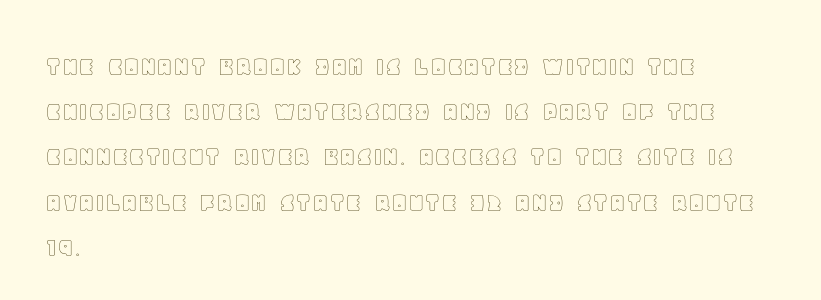
Q: Is the text italic (slanted)? A: No, it is upright.
Q: Is the text underlined? A: No.
Q: How is the paragraph aligned? A: Left-aligned.
Q: Is the spacing between letters normal or unusually wide? A: Normal.
Q: Is the spacing between lines tight, normal or loose? A: Normal.
Q: Width (condensed, normal, or wide)? A: Normal.
Q: x-height? A: Large.
Q: Monospaced? A: No.
